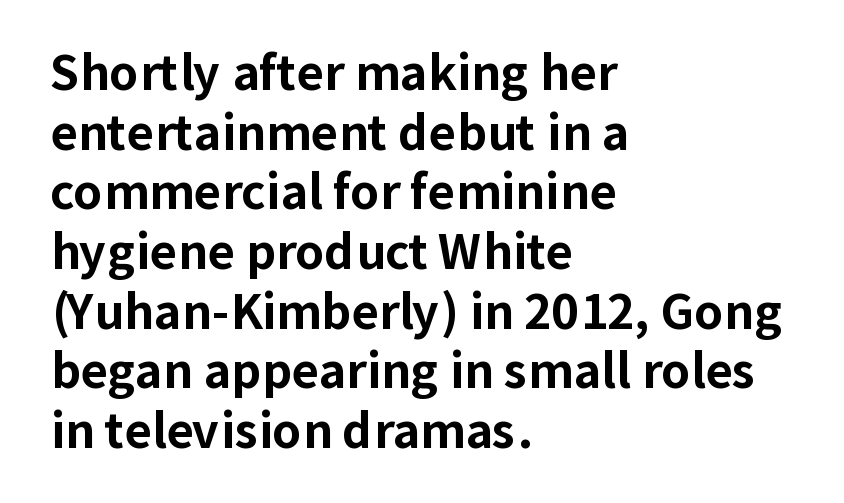
Q: Is the text bold? A: Yes.
Q: Is the text italic (slanted)? A: No, it is upright.
Q: Is the typeface a serif or a sans-serif typeface? A: Sans-serif.
Q: Is the text underlined? A: No.
Q: How is the paragraph aligned? A: Left-aligned.
Q: Is the spacing between letters normal or unusually wide? A: Normal.
Q: Is the spacing between lines tight, normal or loose? A: Normal.
Q: Width (condensed, normal, or wide)? A: Normal.
Q: Stroke contrast? A: Low.
Q: x-height? A: Medium.
Q: Monospaced? A: No.
